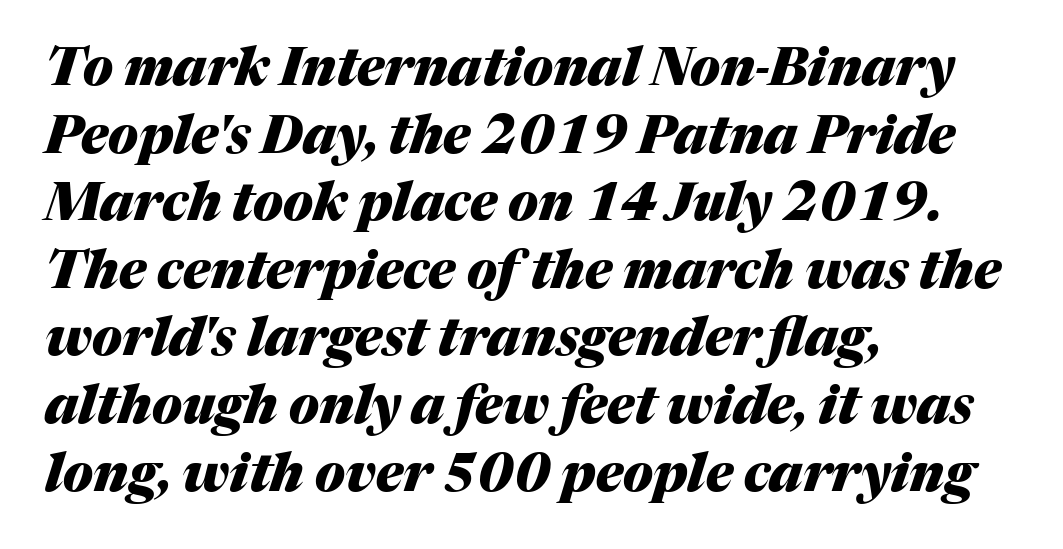
{"italic": "yes", "lean": "right", "slant_degrees": 17, "bold": "yes", "weight": "heavy", "width": "normal", "stroke_contrast": "medium", "x_height": "medium", "monospaced": "no", "underline": "no", "align": "left", "line_spacing": "normal", "line_spacing_ratio": 1.3, "letter_spacing": "normal", "letter_spacing_em": 0.0, "glyph_px": 52}
